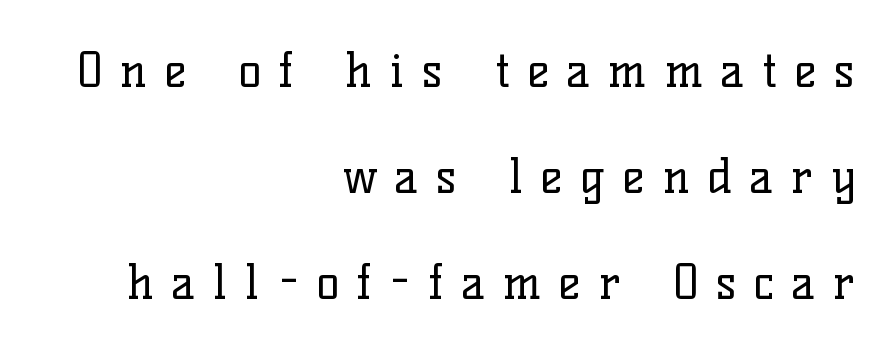
This block would shrink considerably if given ordinary leading; it's expanded now. Is the type heavy? It reads as light-to-regular instead. Typeset ragged left — the right edge is the straight one. Each row of text sits above clean, open space.
